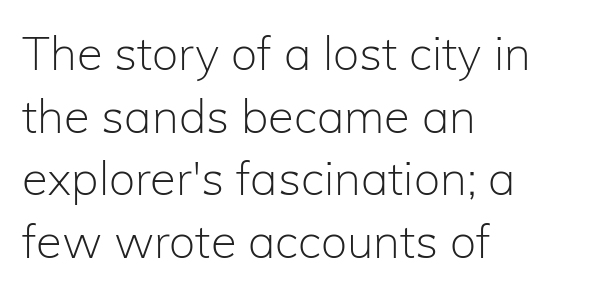
{"serif": "no", "italic": "no", "bold": "no", "weight": "light", "width": "normal", "stroke_contrast": "low", "x_height": "medium", "monospaced": "no", "underline": "no", "align": "left", "line_spacing": "normal", "line_spacing_ratio": 1.33, "letter_spacing": "normal", "letter_spacing_em": 0.0, "glyph_px": 47}
